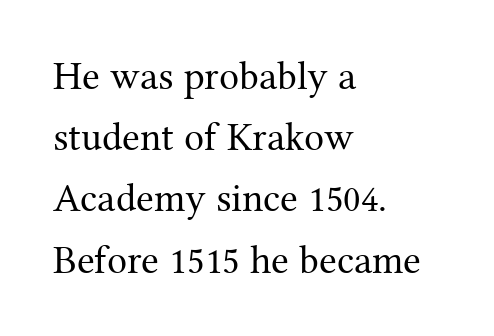
Q: Is the text bold? A: No.
Q: Is the text italic (slanted)? A: No, it is upright.
Q: Is the typeface a serif or a sans-serif typeface? A: Serif.
Q: Is the text underlined? A: No.
Q: How is the paragraph aligned? A: Left-aligned.
Q: Is the spacing between letters normal or unusually wide? A: Normal.
Q: Is the spacing between lines tight, normal or loose? A: Normal.
Q: Width (condensed, normal, or wide)? A: Normal.
Q: Stroke contrast? A: Medium.
Q: x-height? A: Medium.
Q: Monospaced? A: No.
